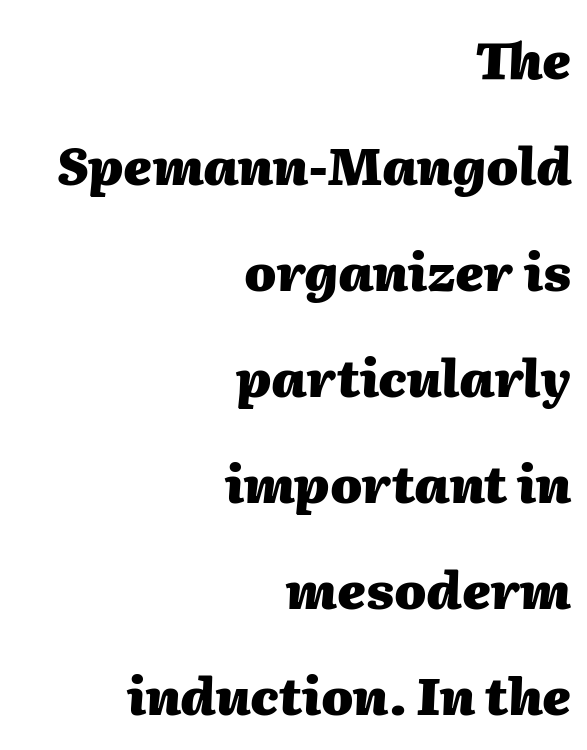
Q: Is the text bold? A: Yes.
Q: Is the text italic (slanted)? A: Yes, it leans right by about 2 degrees.
Q: Is the text underlined? A: No.
Q: How is the paragraph aligned? A: Right-aligned.
Q: Is the spacing between letters normal or unusually wide? A: Normal.
Q: Is the spacing between lines tight, normal or loose? A: Loose.
Q: Width (condensed, normal, or wide)? A: Normal.
Q: Stroke contrast? A: Medium.
Q: x-height? A: Medium.
Q: Monospaced? A: No.
